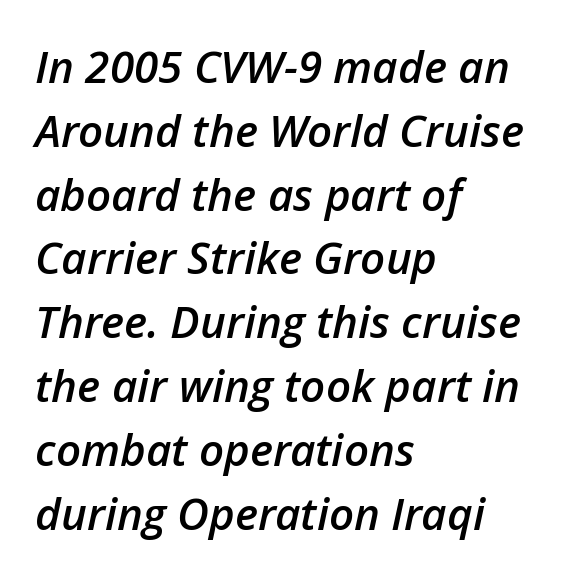
The image shows 44 px semibold type, italic (leaning right); set left-aligned, normal line spacing (1.45x), normal letter spacing, not underlined; low stroke contrast and a medium x-height.
